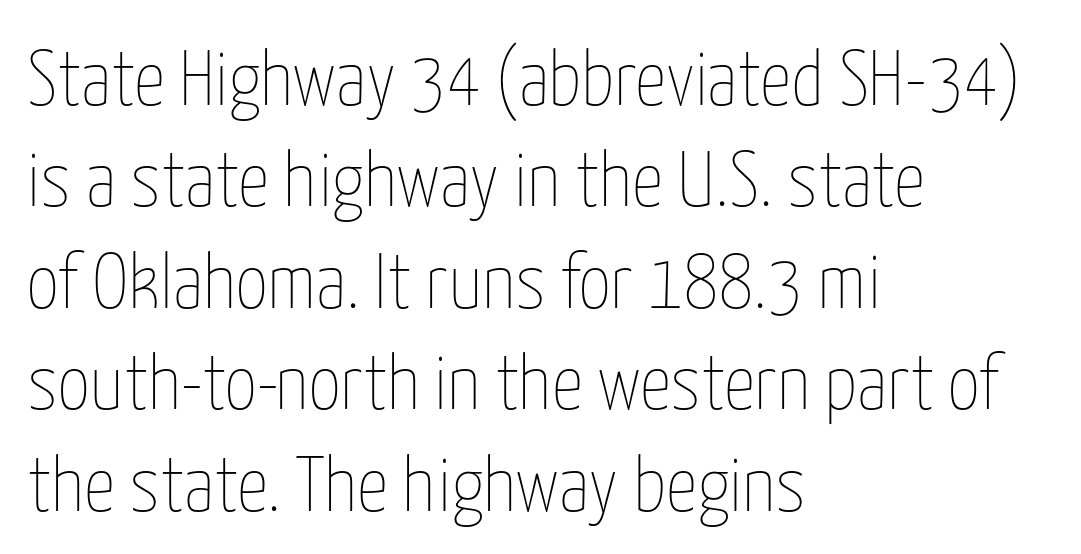
{"italic": "no", "bold": "no", "weight": "thin", "width": "condensed", "stroke_contrast": "low", "x_height": "medium", "monospaced": "no", "underline": "no", "align": "left", "line_spacing": "normal", "line_spacing_ratio": 1.3, "letter_spacing": "normal", "letter_spacing_em": 0.0, "glyph_px": 78}
